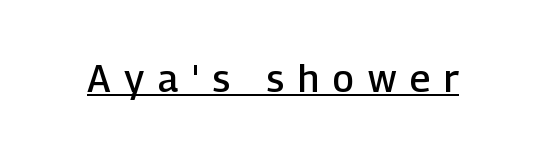
The face used here is a semibold: visibly heavier than regular, lighter than bold. Upright lettering throughout. A rule runs beneath these lines of type. A typesetter would call this proportional, since set widths differ per character. A typesetter would call this heavily tracked-out type.
